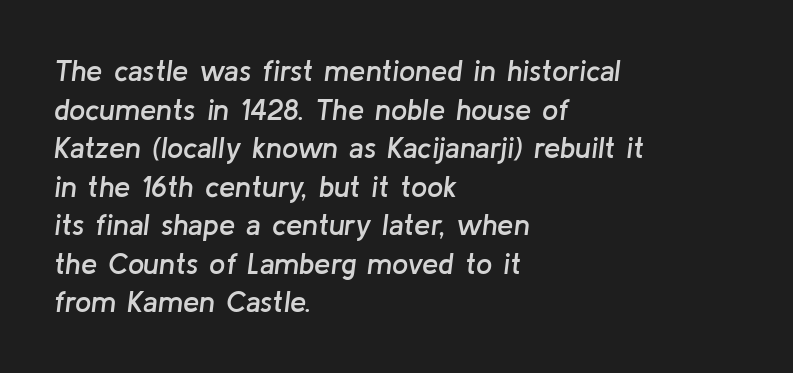
Heft: intermediate — a semibold. If you measured baseline to baseline, you'd find a middling distance. The passage is arranged the way most books set body copy — flush left. The letters are slanted; this is an italic face. These lines keep a tight, regular rhythm from letter to letter.
